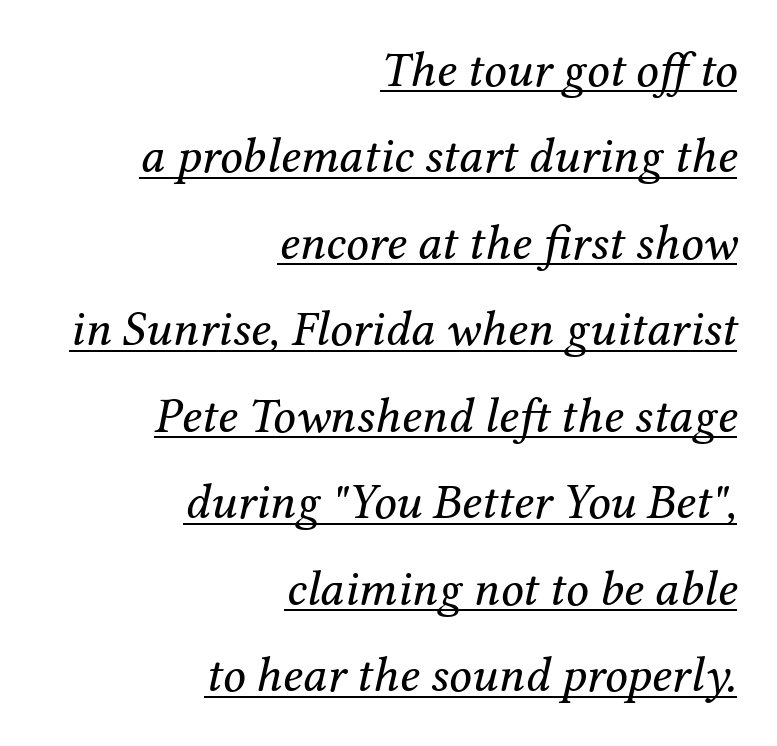
Each line of the rendering has a horizontal stroke beneath the glyphs. Regarding serifs, this sample has them. In CSS terms this would be text-align: right. Proportional: the letters do not fall into vertical columns. Emphasis-style slanted type is in use. The strokes carry an ordinary text weight at most.
